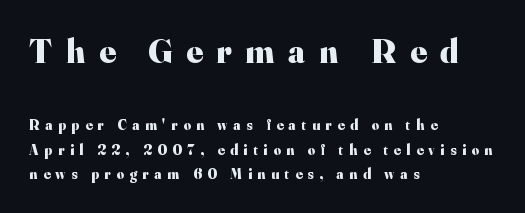
The characters look thick and weighty, a clear bold. When letters stand straight like this, we call the style roman or upright. The passage shown is typed in a proportional face where columns would drift. Is the letter spacing exaggerated? Yes — the characters are pushed far apart. Larger block? The one above; the one below is distinctly smaller.
